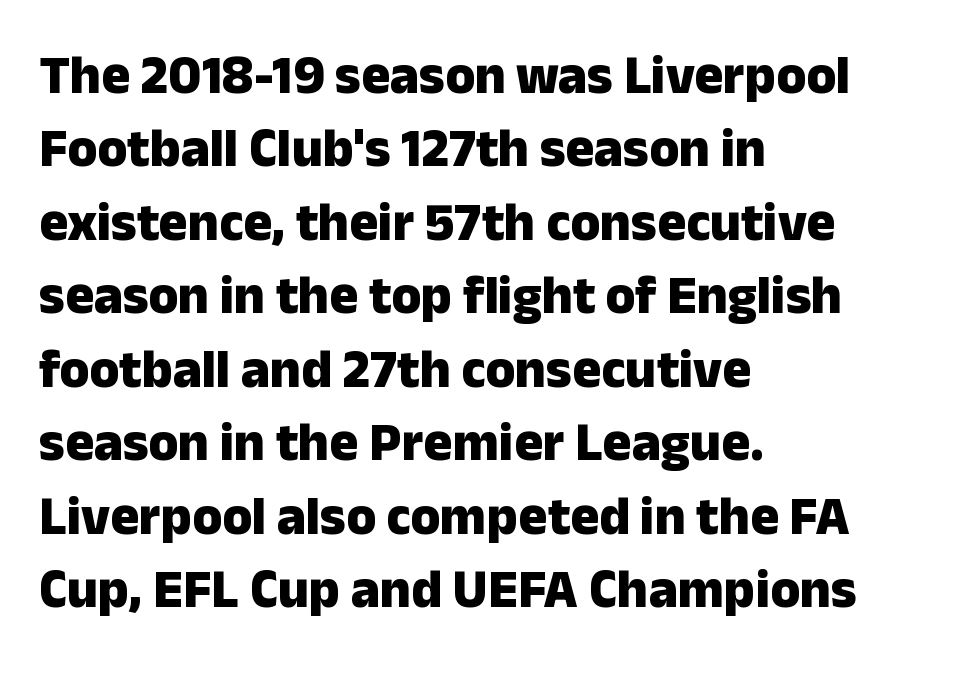
{"serif": "no", "italic": "no", "bold": "yes", "weight": "heavy", "width": "normal", "stroke_contrast": "low", "x_height": "medium", "monospaced": "no", "underline": "no", "align": "left", "line_spacing": "normal", "line_spacing_ratio": 1.36, "letter_spacing": "normal", "letter_spacing_em": 0.0, "glyph_px": 54}
